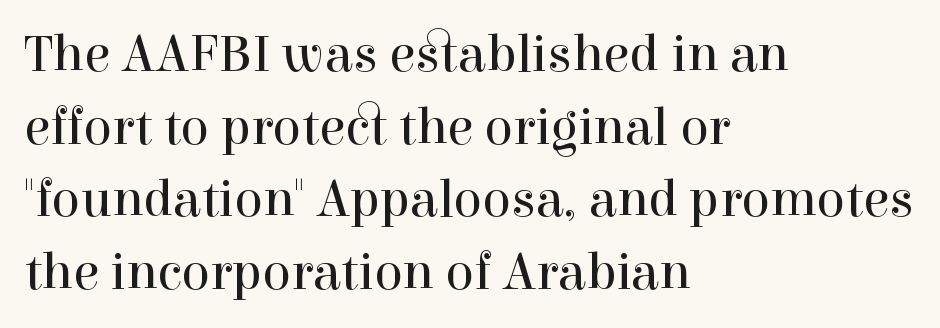
{"serif": "yes", "italic": "no", "bold": "no", "weight": "regular", "width": "normal", "x_height": "medium", "monospaced": "no", "underline": "no", "align": "left", "line_spacing": "normal", "line_spacing_ratio": 1.37, "letter_spacing": "normal", "letter_spacing_em": 0.0, "glyph_px": 53}
